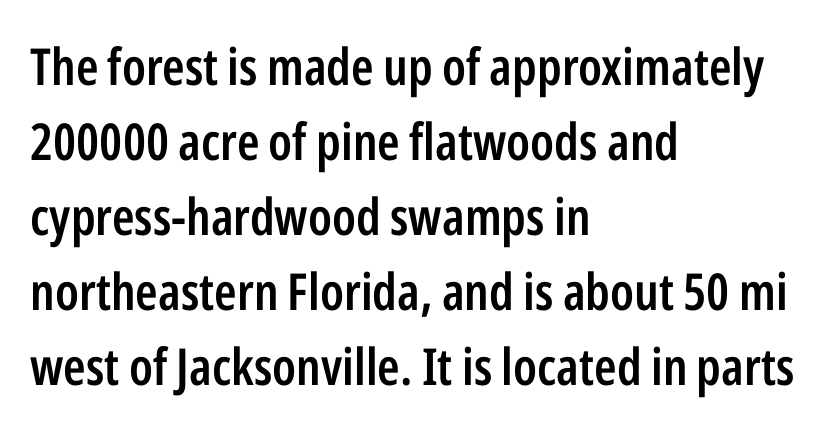
Q: Is the text bold? A: Semi-bold.
Q: Is the text italic (slanted)? A: No, it is upright.
Q: Is the typeface a serif or a sans-serif typeface? A: Sans-serif.
Q: Is the text underlined? A: No.
Q: How is the paragraph aligned? A: Left-aligned.
Q: Is the spacing between letters normal or unusually wide? A: Normal.
Q: Is the spacing between lines tight, normal or loose? A: Normal.
Q: Width (condensed, normal, or wide)? A: Condensed.
Q: Stroke contrast? A: Low.
Q: x-height? A: Medium.
Q: Monospaced? A: No.
